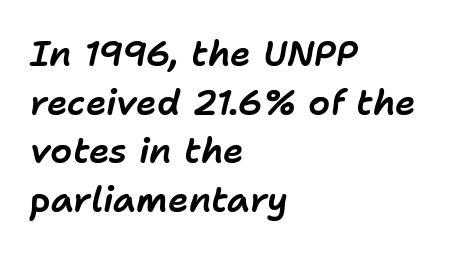
{"italic": "yes", "lean": "right", "slant_degrees": 11, "width": "normal", "stroke_contrast": "low", "x_height": "medium", "monospaced": "no", "underline": "no", "align": "left", "line_spacing": "normal", "line_spacing_ratio": 1.39, "letter_spacing": "normal", "letter_spacing_em": 0.0, "glyph_px": 35}
